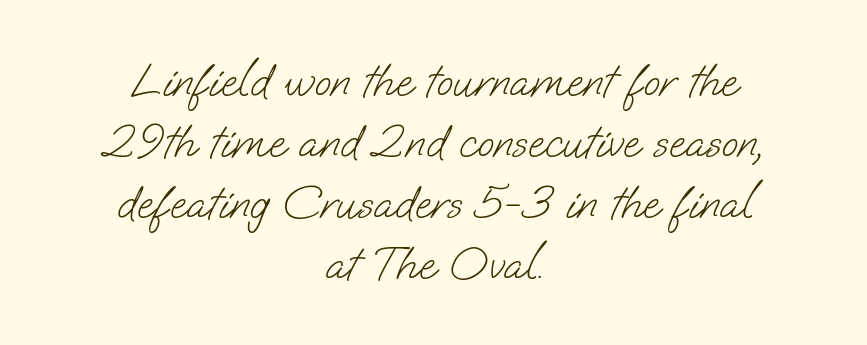
Q: Is the text bold? A: No.
Q: Is the typeface a serif or a sans-serif typeface? A: Sans-serif.
Q: Is the text underlined? A: No.
Q: How is the paragraph aligned? A: Centered.
Q: Is the spacing between letters normal or unusually wide? A: Normal.
Q: Is the spacing between lines tight, normal or loose? A: Normal.
Q: Width (condensed, normal, or wide)? A: Normal.
Q: Stroke contrast? A: Low.
Q: x-height? A: Small.
Q: Monospaced? A: No.
